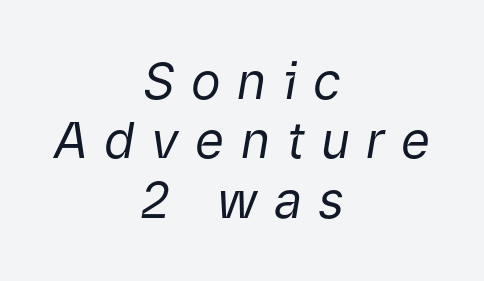
The image shows 50 px regular-weight type, italic (leaning right); set centered, line spacing 1.19x, unusually wide letter spacing (+0.33 em), not underlined; low stroke contrast and a medium x-height.
